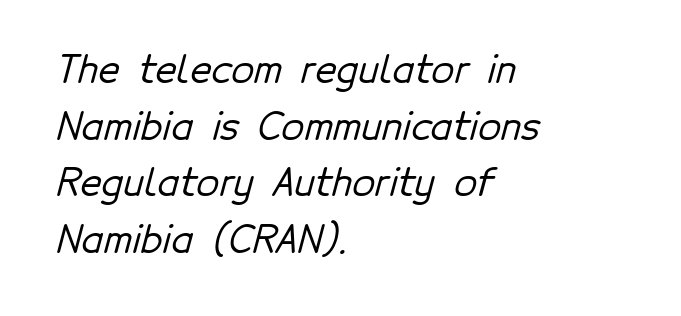
Interline gaps are of average width in this sample. Teacher's note: observe the even left margin — that is flush-left alignment. Spacing between characters is what you'd get straight out of the box. The space directly below the letters is spotless. Typographically, this falls in the sans-serif category. The face used here is proportionally spaced, like ordinary book or web type.
